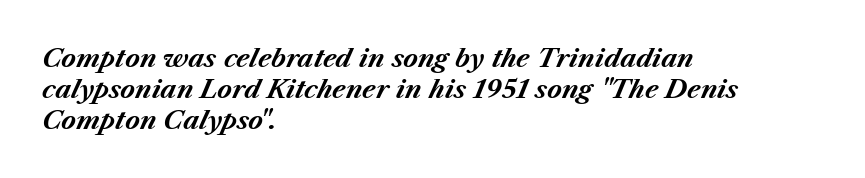
{"italic": "yes", "lean": "right", "slant_degrees": 23, "bold": "yes", "underline": "no", "align": "left", "line_spacing_ratio": 1.24, "letter_spacing": "normal", "letter_spacing_em": 0.0, "glyph_px": 25}
